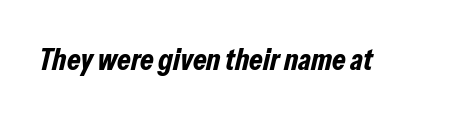
The image shows 31 px bold, condensed type, italic (leaning right); set normal letter spacing, not underlined; low stroke contrast and a medium x-height.
